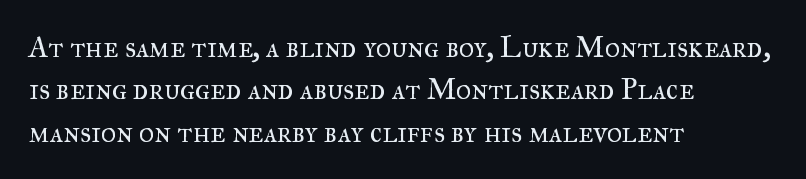
{"serif": "yes", "italic": "no", "bold": "no", "weight": "regular", "width": "normal", "stroke_contrast": "medium", "x_height": "small", "monospaced": "no", "underline": "no", "align": "left", "line_spacing": "normal", "line_spacing_ratio": 1.46, "letter_spacing": "normal", "letter_spacing_em": 0.0, "glyph_px": 29}
